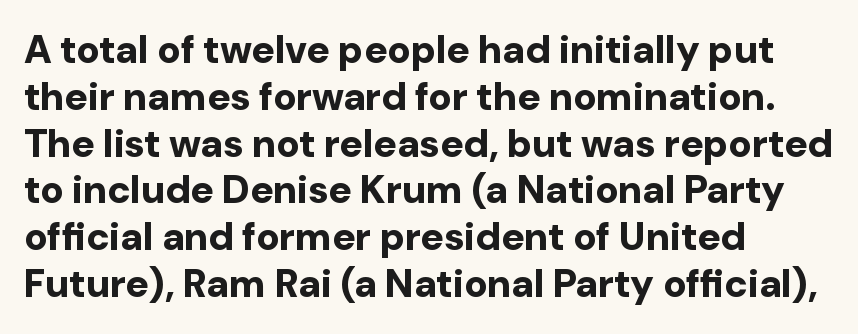
Q: Is the text bold? A: Yes.
Q: Is the text italic (slanted)? A: No, it is upright.
Q: Is the typeface a serif or a sans-serif typeface? A: Sans-serif.
Q: Is the text underlined? A: No.
Q: How is the paragraph aligned? A: Left-aligned.
Q: Is the spacing between letters normal or unusually wide? A: Normal.
Q: Width (condensed, normal, or wide)? A: Normal.
Q: Stroke contrast? A: Low.
Q: x-height? A: Medium.
Q: Monospaced? A: No.
